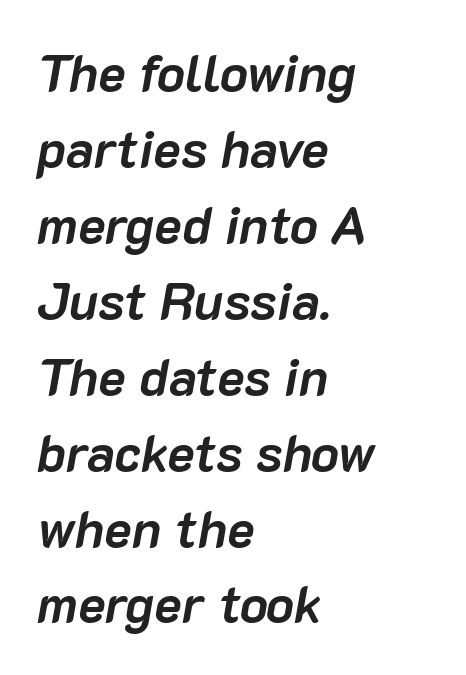
The image shows 52 px semibold type, italic (leaning right); set left-aligned, normal line spacing (1.46x), normal letter spacing, not underlined; low stroke contrast and a medium x-height.
